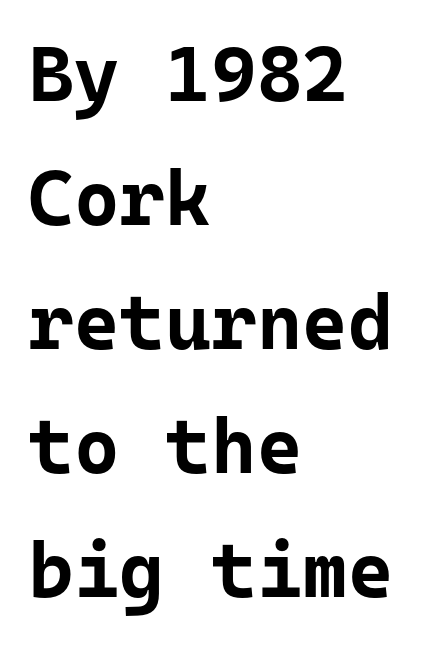
Q: Is the text bold? A: Yes.
Q: Is the text italic (slanted)? A: No, it is upright.
Q: Is the typeface a serif or a sans-serif typeface? A: Sans-serif.
Q: Is the text underlined? A: No.
Q: How is the paragraph aligned? A: Left-aligned.
Q: Is the spacing between letters normal or unusually wide? A: Normal.
Q: Is the spacing between lines tight, normal or loose? A: Normal.
Q: Width (condensed, normal, or wide)? A: Normal.
Q: Stroke contrast? A: Low.
Q: x-height? A: Medium.
Q: Monospaced? A: Yes.
